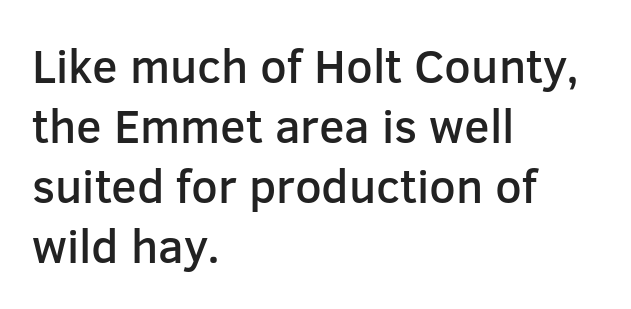
This rendering leaves character spacing at its baseline value. Regarding serifs, this sample does without them. The font is running at a semibold setting, under full bold. Upright lettering throughout. Do the characters align in a grid? No, the font is proportional. Bare-footed words on every line.
